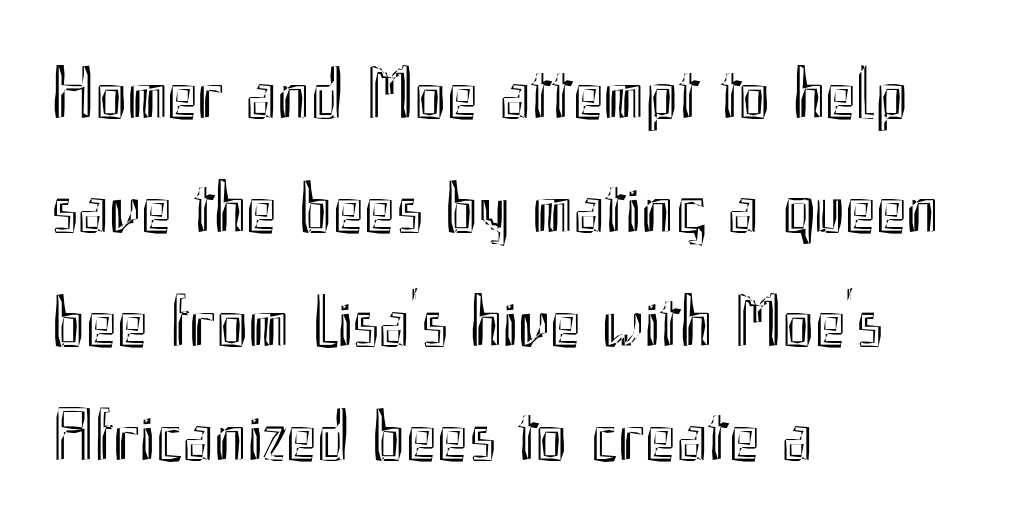
The specimen omits any rule beneath the text block's lines. Regular leading. The tracking reads as untouched default to a designer's eye. Rendered with straight, roman letterforms. These lines are rendered in a variable-pitch font. Line beginnings align vertically; line endings do not.
